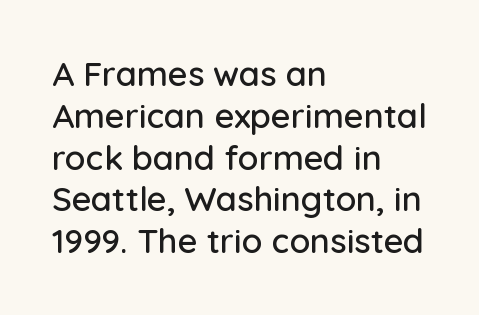
Q: Is the text italic (slanted)? A: No, it is upright.
Q: Is the typeface a serif or a sans-serif typeface? A: Sans-serif.
Q: Is the text underlined? A: No.
Q: How is the paragraph aligned? A: Left-aligned.
Q: Is the spacing between letters normal or unusually wide? A: Normal.
Q: Width (condensed, normal, or wide)? A: Normal.
Q: Stroke contrast? A: Low.
Q: x-height? A: Medium.
Q: Monospaced? A: No.
